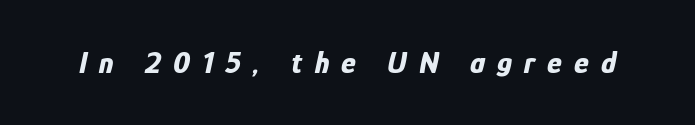
The image shows 31 px bold, condensed type, italic (leaning right); set unusually wide letter spacing (+0.39 em), not underlined; low stroke contrast and a medium x-height.
